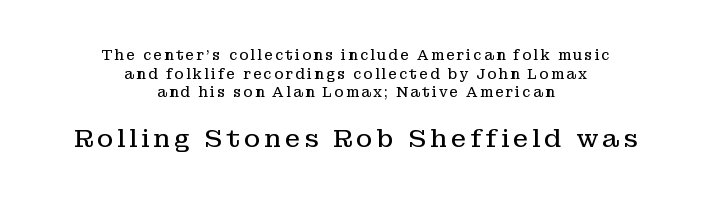
{"italic": "no", "bold": "no", "underline": "no", "align": "center", "line_spacing": "normal", "line_spacing_ratio": 1.33, "larger_block": "second", "size_ratio": 1.79, "glyph_px": 25}
